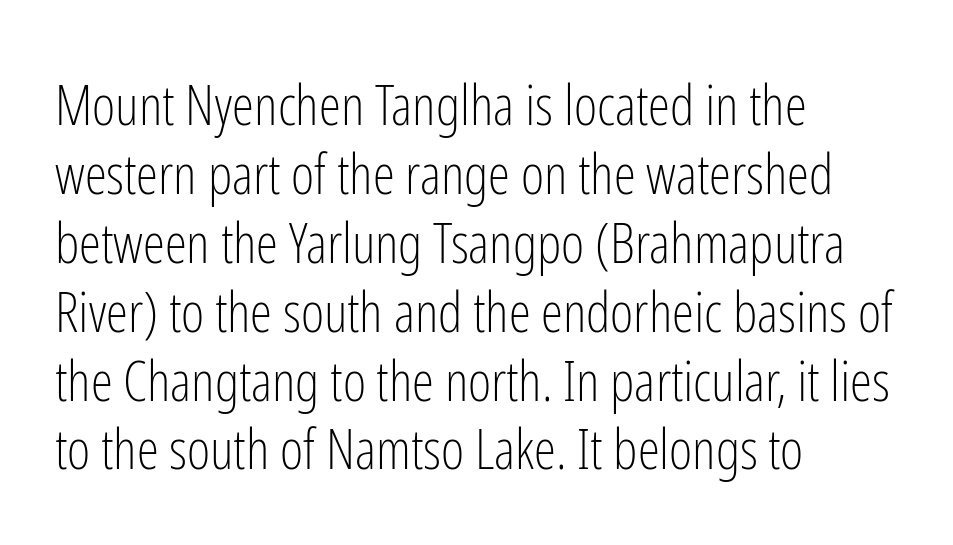
Reading down the block, your eye returns to a fixed left position each line. This is not heavy type; no bold has been used. Check the space under the baseline: it is left empty. Letter spacing: default. Stroke terminals: plain, sans-serif.
